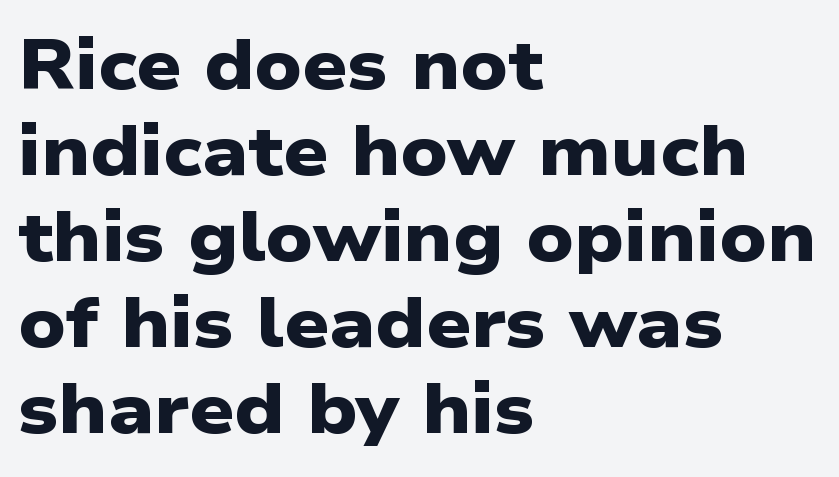
{"serif": "no", "bold": "yes", "weight": "heavy", "width": "wide", "stroke_contrast": "low", "x_height": "medium", "monospaced": "no", "underline": "no", "align": "left", "line_spacing_ratio": 1.23, "letter_spacing": "normal", "letter_spacing_em": 0.0, "glyph_px": 70}
